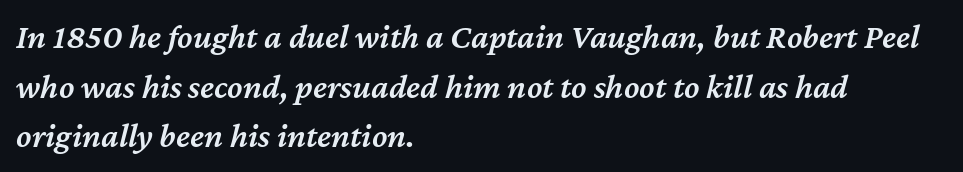
{"italic": "yes", "lean": "right", "slant_degrees": 12, "bold": "semi", "weight": "semibold", "width": "normal", "stroke_contrast": "medium", "x_height": "medium", "monospaced": "no", "underline": "no", "align": "left", "line_spacing": "normal", "line_spacing_ratio": 1.42, "letter_spacing": "normal", "letter_spacing_em": 0.0, "glyph_px": 35}
